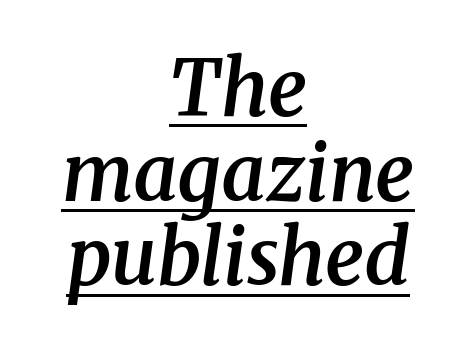
Which margin do the lines hug? Neither — every line sits in the middle. Varying glyph widths throughout — classic text-font behaviour. This rendering features underlined lettering. Letter spacing: default. Vertically, the passage feels compressed, each row crowding the next.
